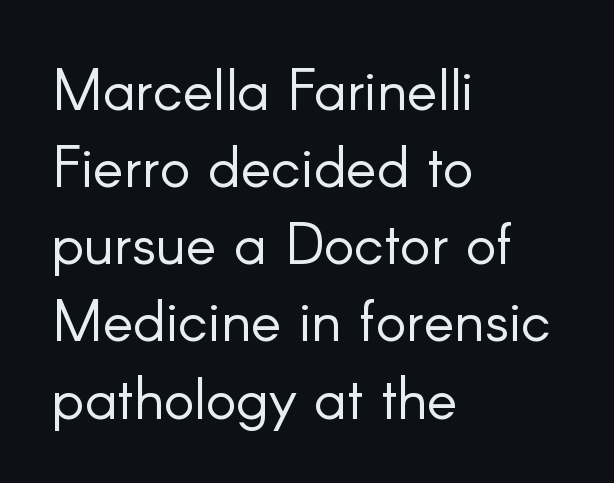
{"serif": "no", "italic": "no", "bold": "no", "weight": "light", "width": "normal", "stroke_contrast": "low", "x_height": "small", "monospaced": "no", "underline": "no", "align": "left", "line_spacing": "normal", "line_spacing_ratio": 1.33, "letter_spacing": "normal", "letter_spacing_em": 0.0, "glyph_px": 58}
